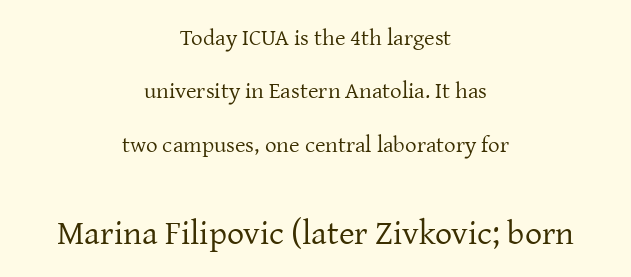
{"serif": "yes", "italic": "no", "bold": "no", "weight": "regular", "width": "normal", "stroke_contrast": "low", "x_height": "medium", "monospaced": "no", "underline": "no", "align": "center", "line_spacing": "loose", "line_spacing_ratio": 2.32, "letter_spacing": "normal", "letter_spacing_em": 0.0, "larger_block": "second", "size_ratio": 1.48, "glyph_px": 34}
